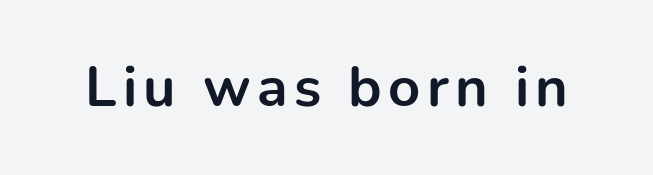
{"serif": "no", "italic": "no", "bold": "yes", "weight": "bold", "width": "normal", "stroke_contrast": "low", "x_height": "medium", "monospaced": "no", "underline": "no", "glyph_px": 56}
